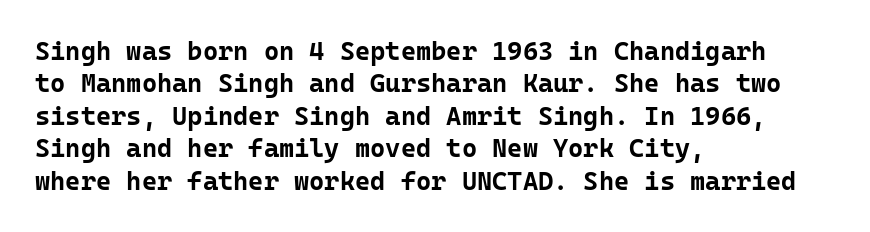
{"italic": "no", "bold": "yes", "underline": "no", "align": "left", "line_spacing": "normal", "line_spacing_ratio": 1.25, "letter_spacing": "normal", "letter_spacing_em": 0.0, "glyph_px": 26}
